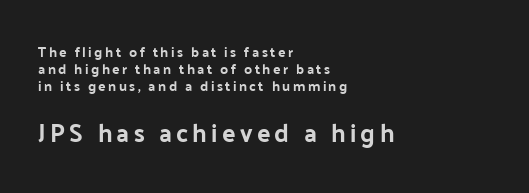
The image shows 25 px text type, upright; set left-aligned, line spacing 1.21x, not underlined; the second (bottom) block is 1.79x larger.
